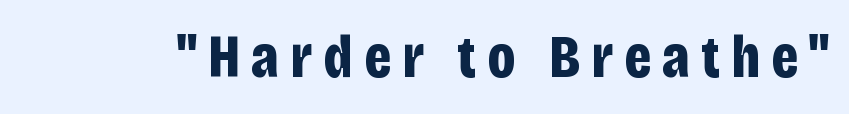
The image shows 61 px bold, condensed sans-serif type, upright; set not underlined; low stroke contrast and a large x-height.
